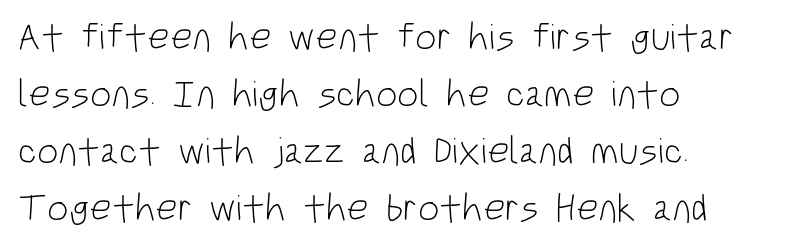
{"serif": "no", "italic": "no", "bold": "no", "weight": "light", "width": "condensed", "stroke_contrast": "low", "x_height": "large", "monospaced": "no", "underline": "no", "align": "left", "line_spacing": "normal", "line_spacing_ratio": 1.5, "letter_spacing": "normal", "letter_spacing_em": 0.0, "glyph_px": 38}
